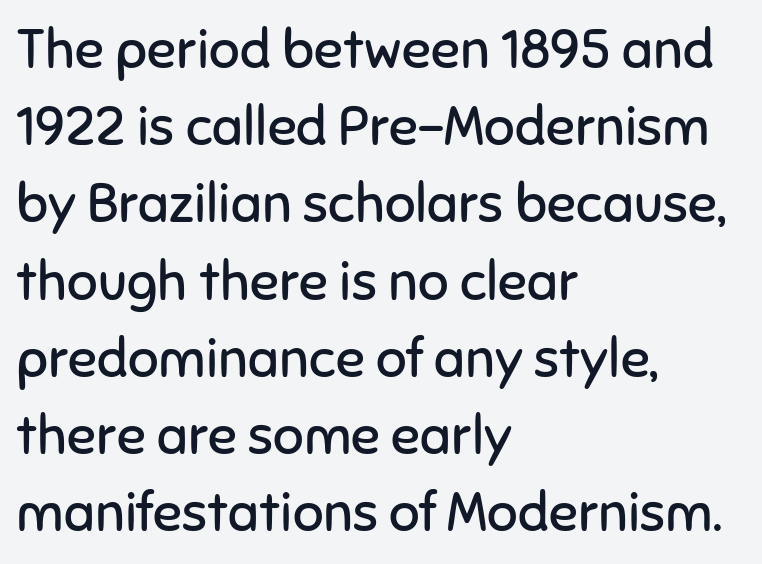
Q: Is the text bold? A: No.
Q: Is the text italic (slanted)? A: No, it is upright.
Q: Is the typeface a serif or a sans-serif typeface? A: Sans-serif.
Q: Is the text underlined? A: No.
Q: How is the paragraph aligned? A: Left-aligned.
Q: Is the spacing between letters normal or unusually wide? A: Normal.
Q: Is the spacing between lines tight, normal or loose? A: Normal.
Q: Width (condensed, normal, or wide)? A: Normal.
Q: Stroke contrast? A: Low.
Q: x-height? A: Medium.
Q: Monospaced? A: No.
